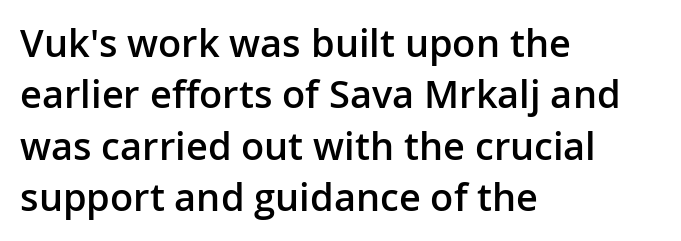
Caption: standard tracking, unaltered. In terms of letterform style, serifs are entirely absent. What's the leading like? Ordinary, nothing unusual. No italicization has been applied; the sample stays upright. These words are printed semibold, heavier than regular yet not bold. You could not count columns in this text — the font is proportionally spaced.
